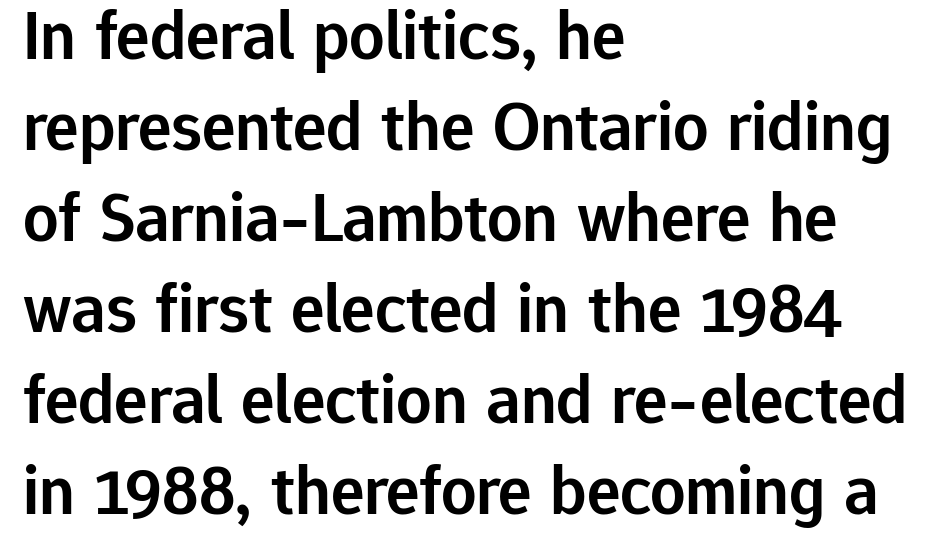
Q: Is the text bold? A: Semi-bold.
Q: Is the text italic (slanted)? A: No, it is upright.
Q: Is the typeface a serif or a sans-serif typeface? A: Sans-serif.
Q: Is the text underlined? A: No.
Q: How is the paragraph aligned? A: Left-aligned.
Q: Is the spacing between letters normal or unusually wide? A: Normal.
Q: Is the spacing between lines tight, normal or loose? A: Normal.
Q: Width (condensed, normal, or wide)? A: Normal.
Q: Stroke contrast? A: Low.
Q: x-height? A: Medium.
Q: Monospaced? A: No.
